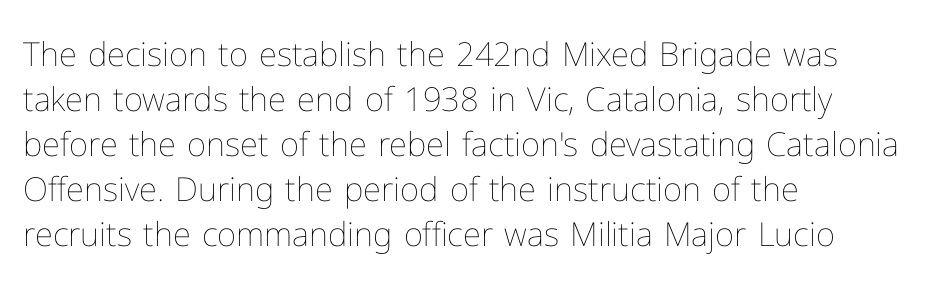
This sample keeps an unexceptional amount of space between lines. Is there any slant? The stems are plumb. Check under the words: just untouched page. The paragraph shown leans on its left margin. Each word holds together tightly as a unit, with standard inter-letter gaps.
